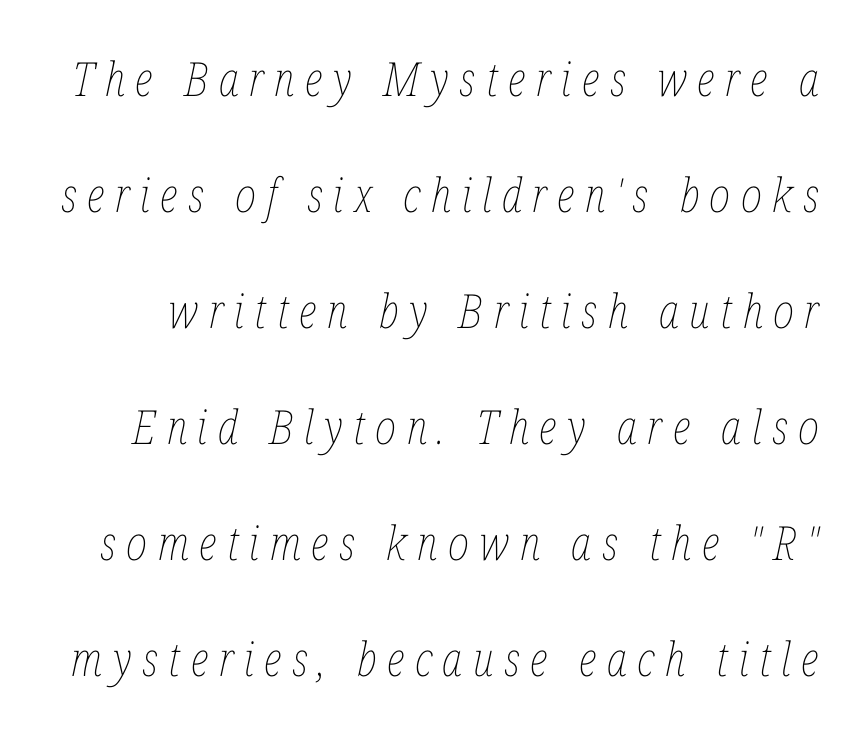
The image shows 47 px thin, condensed type, italic (leaning right); set loose line spacing (2.47x), unusually wide letter spacing (+0.22 em), not underlined; low stroke contrast and a medium x-height.
